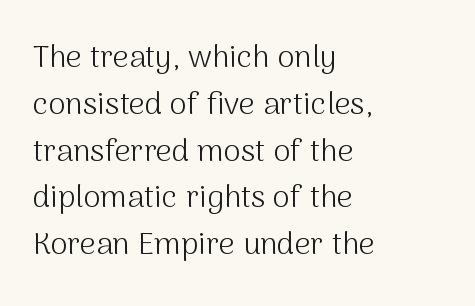
The image shows 31 px light sans-serif type, upright; set left-aligned, normal line spacing (1.51x), normal letter spacing, not underlined; medium stroke contrast and a medium x-height.
